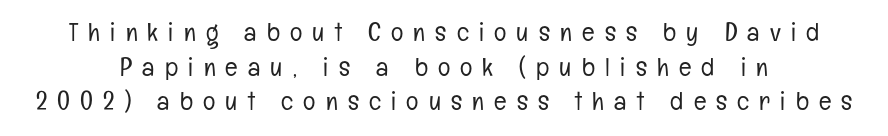
Q: Is the text bold? A: No.
Q: Is the text italic (slanted)? A: No, it is upright.
Q: Is the text underlined? A: No.
Q: How is the paragraph aligned? A: Centered.
Q: Is the spacing between letters normal or unusually wide? A: Unusually wide.
Q: Is the spacing between lines tight, normal or loose? A: Normal.
